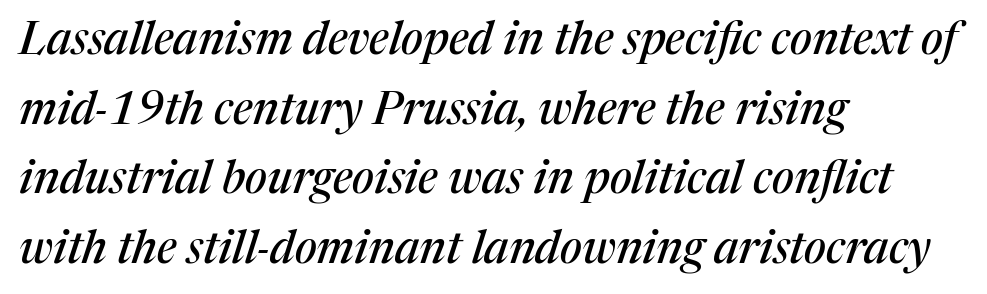
Check under the words: just untouched page. This sample uses a serif face. The passage shown is typed in a proportional face where columns would drift. Is the block centered? No — it sits flush against the left margin.
